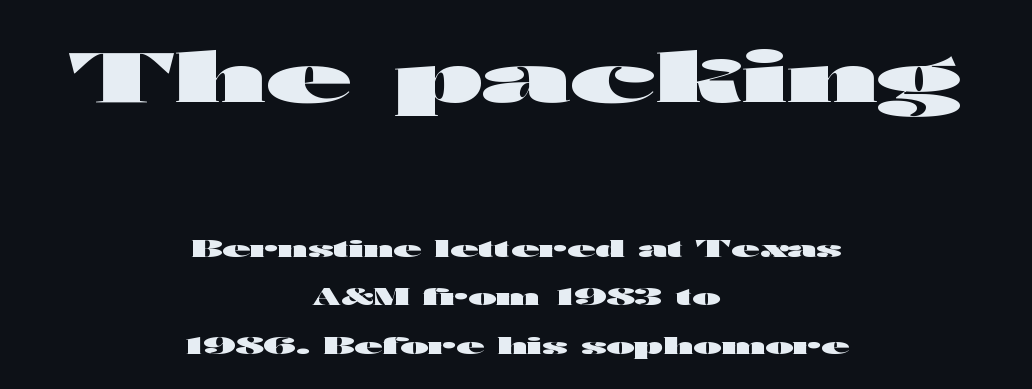
{"serif": "no", "italic": "no", "bold": "yes", "weight": "heavy", "width": "wide", "stroke_contrast": "high", "x_height": "medium", "monospaced": "no", "underline": "no", "align": "center", "line_spacing": "loose", "line_spacing_ratio": 2.11, "letter_spacing": "normal", "letter_spacing_em": 0.0, "larger_block": "first", "size_ratio": 3.04, "glyph_px": 70}
